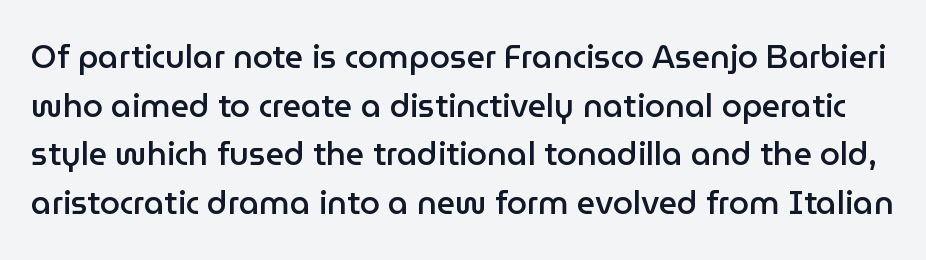
{"serif": "no", "italic": "no", "bold": "semi", "weight": "semibold", "width": "normal", "stroke_contrast": "low", "x_height": "medium", "monospaced": "no", "underline": "no", "line_spacing": "normal", "line_spacing_ratio": 1.52, "letter_spacing": "normal", "letter_spacing_em": 0.0, "glyph_px": 32}
